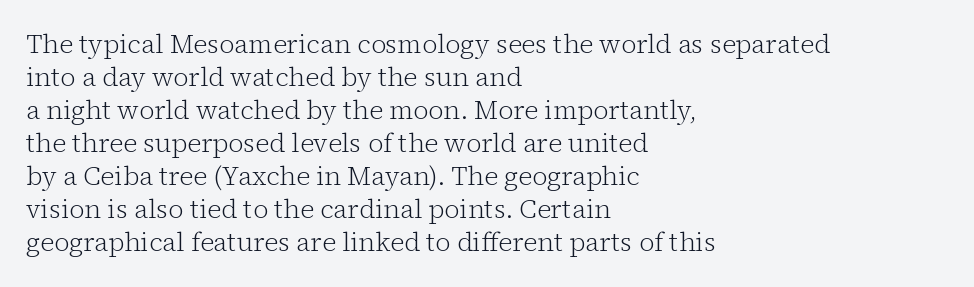
The image shows 26 px text type, upright; set left-aligned, normal line spacing (1.27x), normal letter spacing, not underlined.
